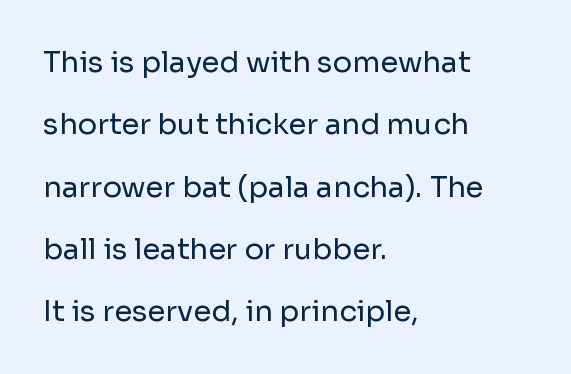
Q: Is the text bold? A: No.
Q: Is the text italic (slanted)? A: No, it is upright.
Q: Is the typeface a serif or a sans-serif typeface? A: Sans-serif.
Q: Is the text underlined? A: No.
Q: How is the paragraph aligned? A: Left-aligned.
Q: Is the spacing between letters normal or unusually wide? A: Normal.
Q: Is the spacing between lines tight, normal or loose? A: Loose.
Q: Width (condensed, normal, or wide)? A: Normal.
Q: Stroke contrast? A: Low.
Q: x-height? A: Medium.
Q: Monospaced? A: No.
